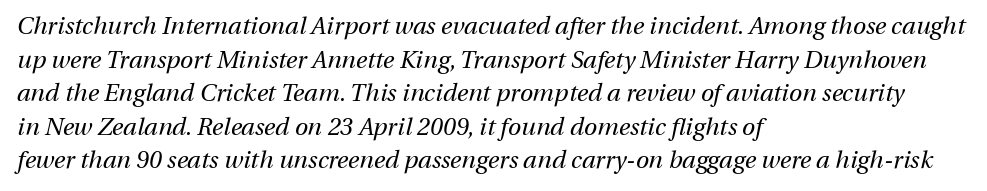
Q: Is the text bold? A: No.
Q: Is the text italic (slanted)? A: Yes, it leans right by about 13 degrees.
Q: Is the text underlined? A: No.
Q: How is the paragraph aligned? A: Left-aligned.
Q: Is the spacing between letters normal or unusually wide? A: Normal.
Q: Is the spacing between lines tight, normal or loose? A: Normal.
